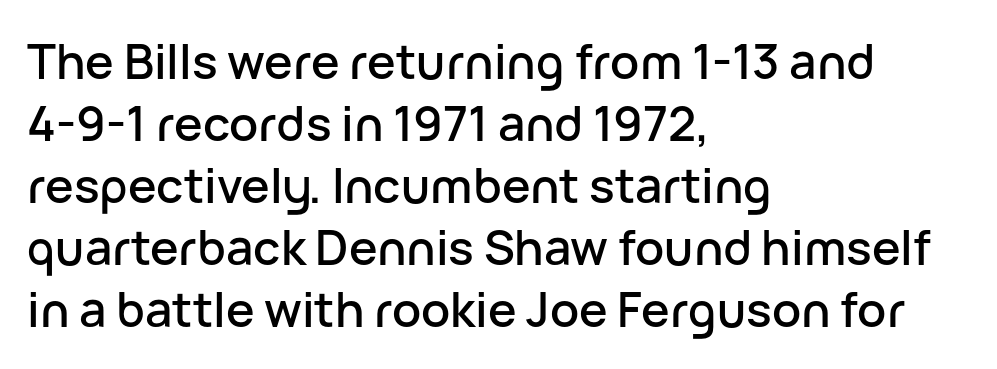
The image shows 48 px sans-serif type, upright; set left-aligned, normal line spacing (1.29x), normal letter spacing, not underlined; low stroke contrast and a medium x-height.
